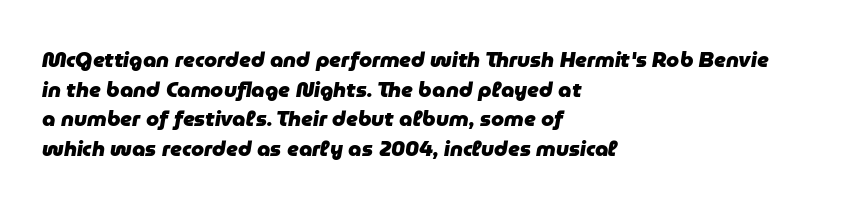
Words appear dense and cohesive because spacing is normal. The axis of the letterforms is tilted away from vertical. Left-aligned paragraph, ragged on the right. The rendering uses a bold face; every stroke is thick and dark.
